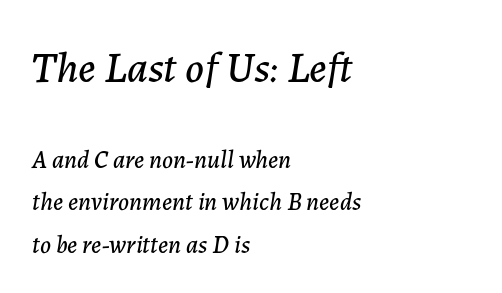
The image shows 43 px text type, italic (leaning right); set left-aligned, normal line spacing (1.69x), normal letter spacing, not underlined; the first (top) block is 1.72x larger; low stroke contrast and a medium x-height.
